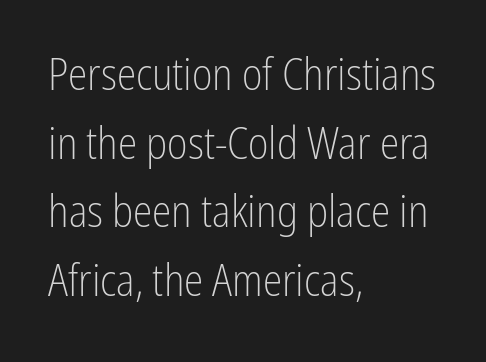
{"serif": "no", "italic": "no", "bold": "no", "weight": "light", "width": "condensed", "stroke_contrast": "low", "x_height": "medium", "monospaced": "no", "underline": "no", "align": "left", "line_spacing": "normal", "line_spacing_ratio": 1.56, "letter_spacing": "normal", "letter_spacing_em": 0.0, "glyph_px": 44}
